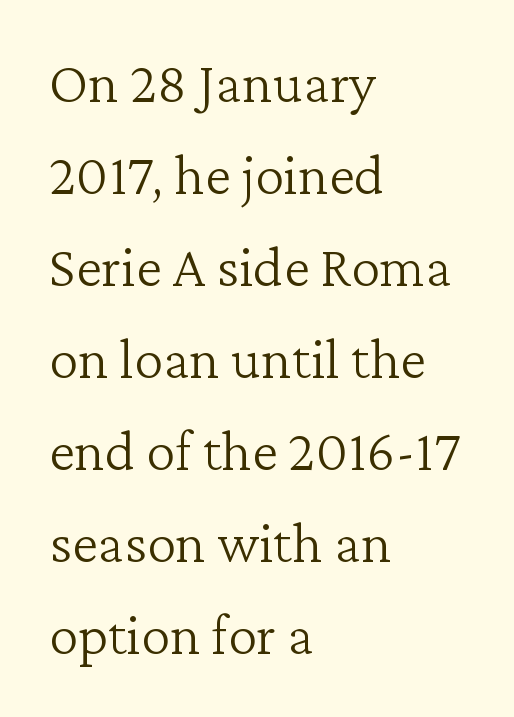
Any mark beneath the type? The region is blank. The gaps between neighbouring characters are ordinary and unremarkable. The face looks like a standard text weight, possibly lighter. How would I describe the line gaps? Plain and ordinary.
